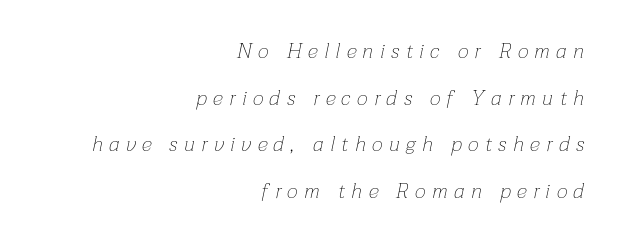
{"italic": "yes", "lean": "right", "slant_degrees": 12, "bold": "no", "underline": "no", "align": "right", "line_spacing": "loose", "line_spacing_ratio": 2.22, "letter_spacing": "wide", "letter_spacing_em": 0.31, "glyph_px": 21}
